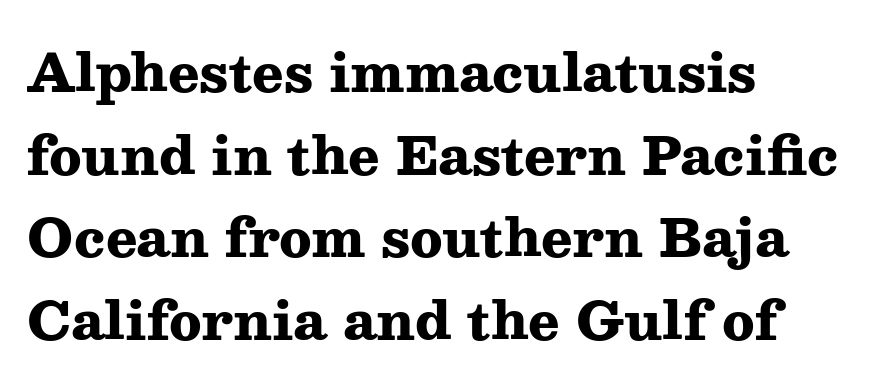
Q: Is the text bold? A: Yes.
Q: Is the text italic (slanted)? A: No, it is upright.
Q: Is the typeface a serif or a sans-serif typeface? A: Serif.
Q: Is the text underlined? A: No.
Q: How is the paragraph aligned? A: Left-aligned.
Q: Is the spacing between letters normal or unusually wide? A: Normal.
Q: Is the spacing between lines tight, normal or loose? A: Normal.
Q: Width (condensed, normal, or wide)? A: Wide.
Q: Stroke contrast? A: Medium.
Q: x-height? A: Medium.
Q: Monospaced? A: No.
